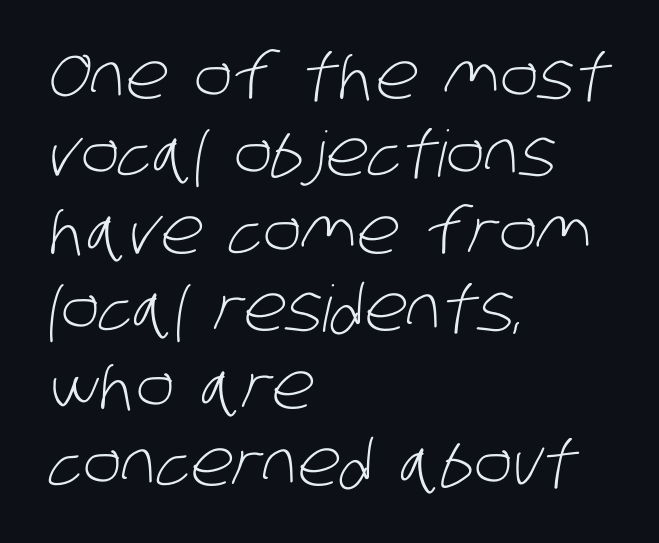
{"serif": "no", "bold": "no", "weight": "light", "width": "condensed", "stroke_contrast": "low", "x_height": "large", "monospaced": "no", "underline": "no", "align": "left", "line_spacing_ratio": 1.21, "letter_spacing": "normal", "letter_spacing_em": 0.0, "glyph_px": 64}
